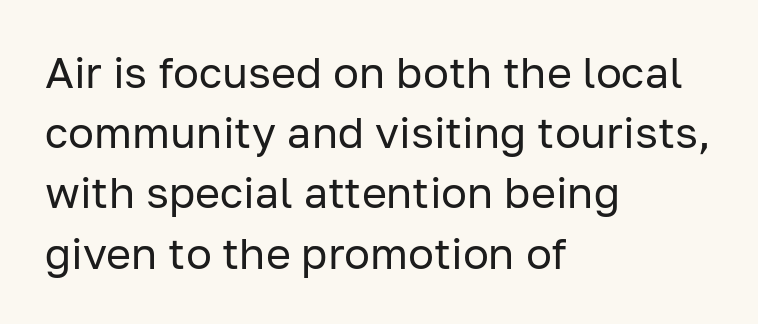
{"serif": "no", "italic": "no", "bold": "no", "weight": "regular", "width": "normal", "stroke_contrast": "low", "x_height": "medium", "monospaced": "no", "underline": "no", "align": "left", "line_spacing": "normal", "line_spacing_ratio": 1.4, "letter_spacing": "normal", "letter_spacing_em": 0.0, "glyph_px": 43}
